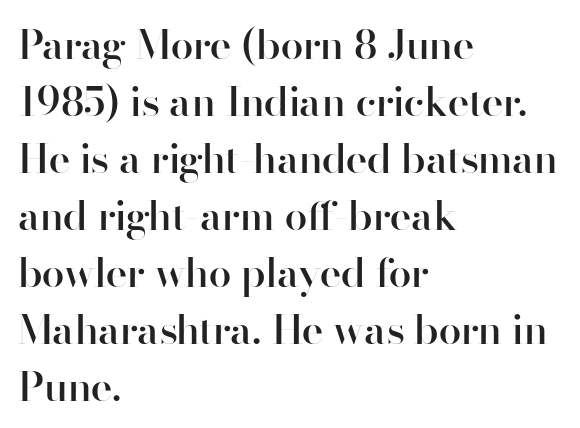
The sample has been set in demibold, a notch under bold. The rendering anchors every line to the left-hand side. Characters follow at the spacing the type designer built in. A typesetter would label this face a sans. Is there any slant? The stems are plumb. This sample has the flowing, uneven cadence of proportional lettering.
